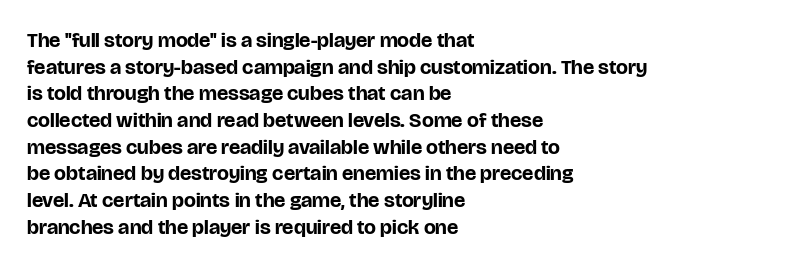
{"italic": "no", "bold": "yes", "underline": "no", "align": "left", "line_spacing": "normal", "line_spacing_ratio": 1.27, "letter_spacing": "normal", "letter_spacing_em": 0.0, "glyph_px": 21}
